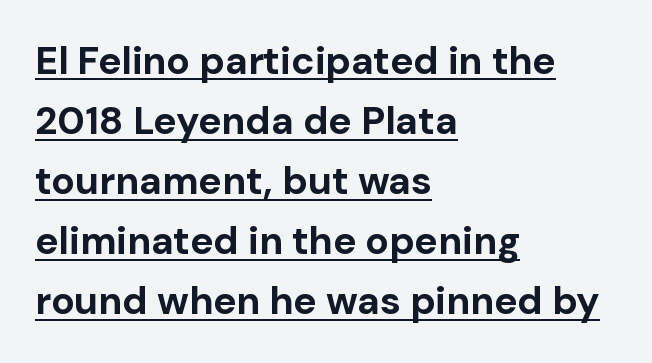
The image shows 39 px bold sans-serif type, upright; set left-aligned, normal line spacing (1.54x), normal letter spacing, underlined; low stroke contrast and a medium x-height.
